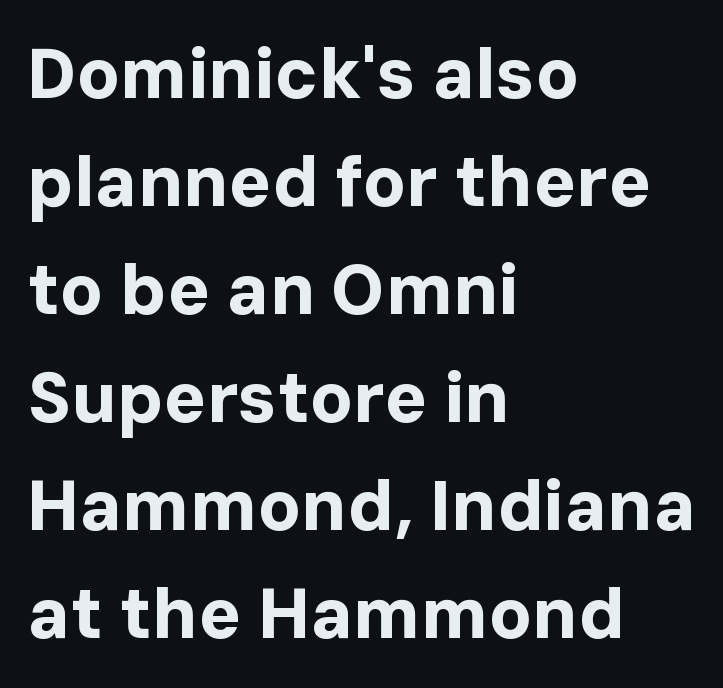
Q: Is the text bold? A: Yes.
Q: Is the text italic (slanted)? A: No, it is upright.
Q: Is the typeface a serif or a sans-serif typeface? A: Sans-serif.
Q: Is the text underlined? A: No.
Q: How is the paragraph aligned? A: Left-aligned.
Q: Is the spacing between letters normal or unusually wide? A: Normal.
Q: Is the spacing between lines tight, normal or loose? A: Normal.
Q: Width (condensed, normal, or wide)? A: Normal.
Q: Stroke contrast? A: Low.
Q: x-height? A: Medium.
Q: Monospaced? A: No.
